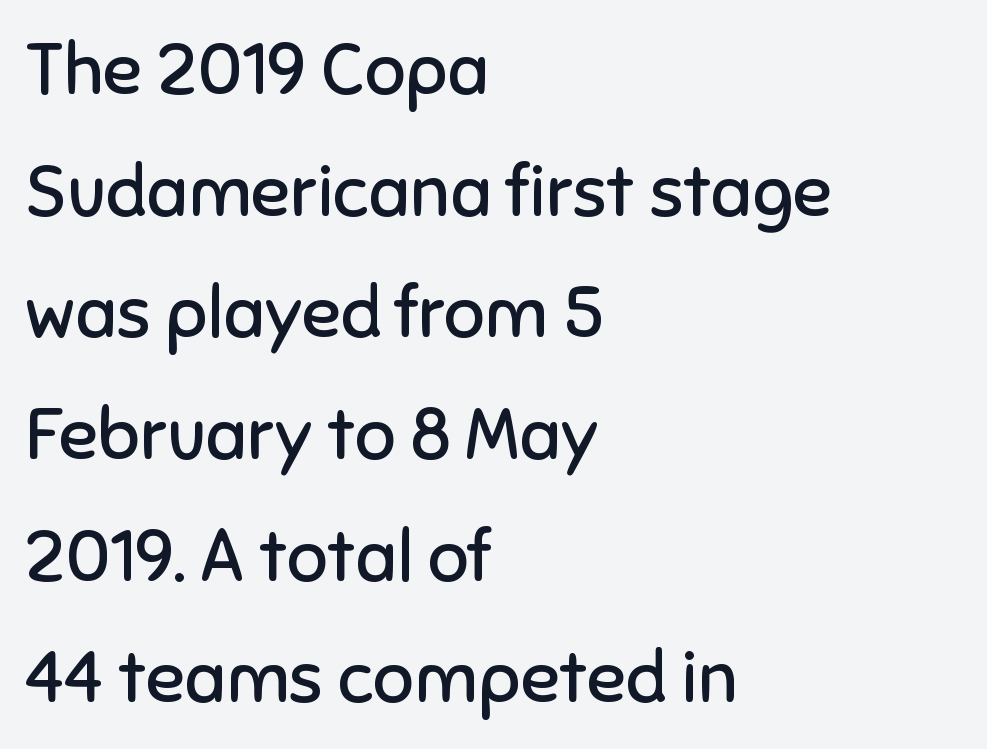
Q: Is the text bold? A: No.
Q: Is the text italic (slanted)? A: No, it is upright.
Q: Is the typeface a serif or a sans-serif typeface? A: Sans-serif.
Q: Is the text underlined? A: No.
Q: How is the paragraph aligned? A: Left-aligned.
Q: Is the spacing between letters normal or unusually wide? A: Normal.
Q: Is the spacing between lines tight, normal or loose? A: Normal.
Q: Width (condensed, normal, or wide)? A: Normal.
Q: Stroke contrast? A: Low.
Q: x-height? A: Medium.
Q: Monospaced? A: No.
